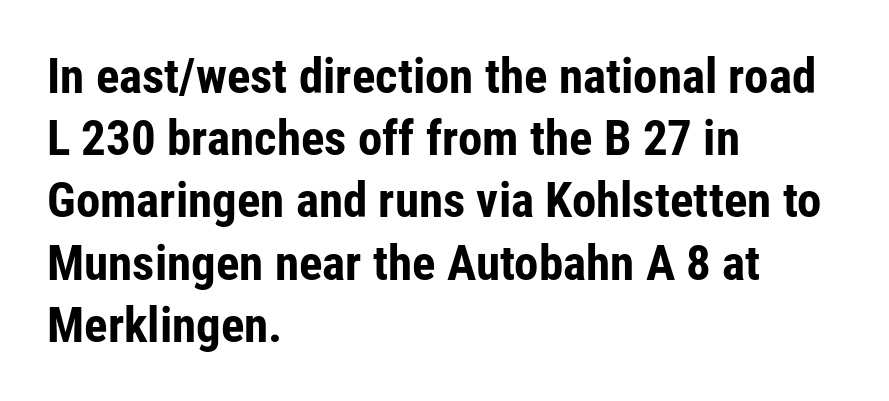
A clean baseline with only descenders dipping below it. Is the letter spacing exaggerated? No — it looks like the ordinary default. Weight check: bold — yes, fully. Visually the block forms a straight wall on the left and a jagged coastline on the right.
